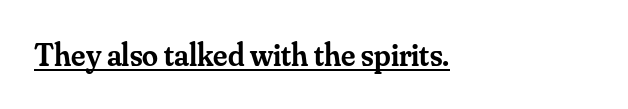
Q: Is the text bold? A: Semi-bold.
Q: Is the text italic (slanted)? A: No, it is upright.
Q: Is the typeface a serif or a sans-serif typeface? A: Serif.
Q: Is the text underlined? A: Yes.
Q: How is the paragraph aligned? A: Left-aligned.
Q: Is the spacing between letters normal or unusually wide? A: Normal.
Q: Width (condensed, normal, or wide)? A: Normal.
Q: Stroke contrast? A: Medium.
Q: x-height? A: Small.
Q: Monospaced? A: No.
